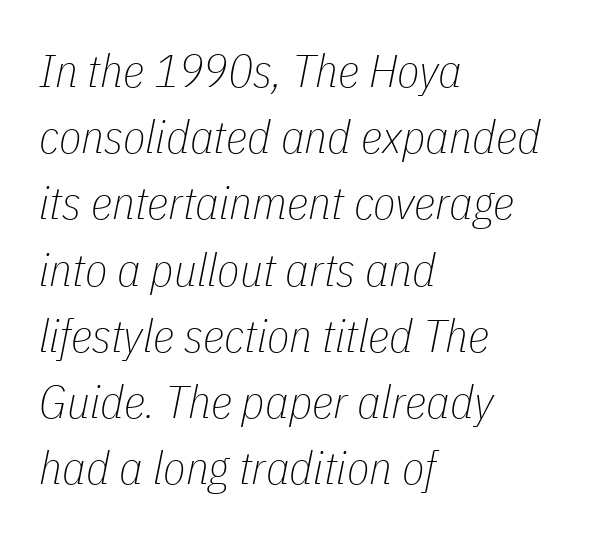
{"italic": "yes", "lean": "right", "slant_degrees": 11, "bold": "no", "weight": "thin", "width": "condensed", "stroke_contrast": "low", "x_height": "medium", "monospaced": "no", "underline": "no", "align": "left", "line_spacing": "normal", "line_spacing_ratio": 1.44, "letter_spacing": "normal", "letter_spacing_em": 0.0, "glyph_px": 46}
